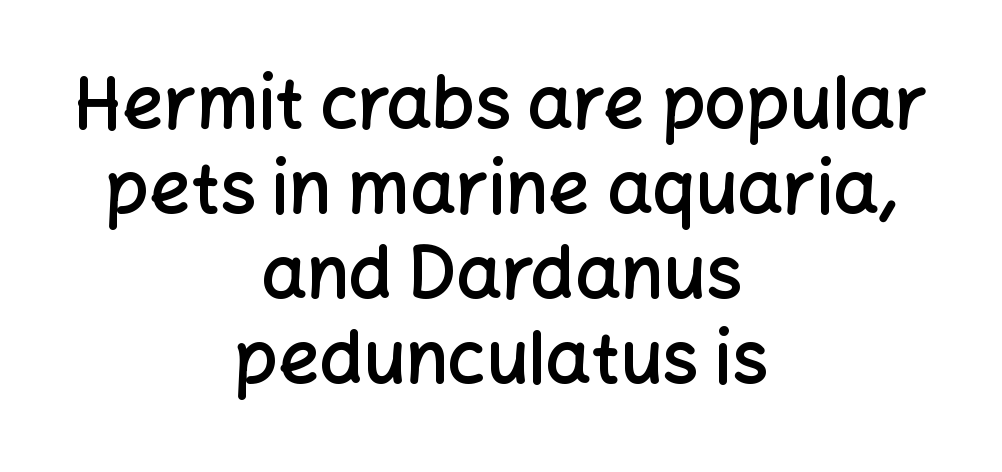
Q: Is the text bold? A: Semi-bold.
Q: Is the text italic (slanted)? A: No, it is upright.
Q: Is the typeface a serif or a sans-serif typeface? A: Sans-serif.
Q: Is the text underlined? A: No.
Q: How is the paragraph aligned? A: Centered.
Q: Is the spacing between letters normal or unusually wide? A: Normal.
Q: Width (condensed, normal, or wide)? A: Normal.
Q: Stroke contrast? A: Low.
Q: x-height? A: Medium.
Q: Monospaced? A: No.
